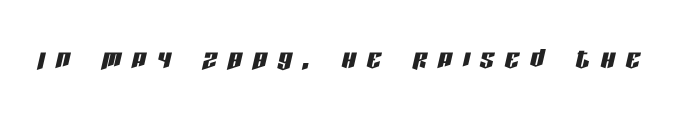
The image shows 35 px condensed type, italic (leaning right); set unusually wide letter spacing (+0.31 em), not underlined; low stroke contrast and a large x-height.
